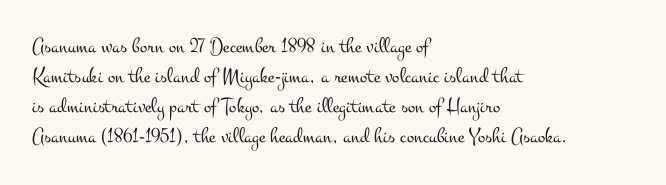
The letterforms sit shoulder to shoulder at normal distance. The space directly below the letters is spotless. Counters stay open thanks to moderate or lighter strokes. The vertical gap from one line to the next is medium. The ragged edge is on the right, which tells us the setting is flush left.
